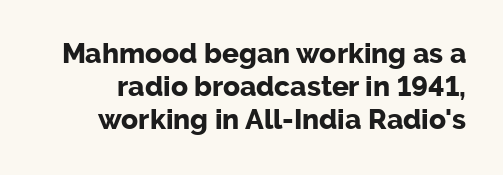
The specimen omits any rule beneath the text block's lines. Do the characters align in a grid? No, the font is proportional. Look at the bottom of the vertical strokes: they stop flat, with no serifs. Typesetter's note: full bold, strokes at maximum text heaviness.
